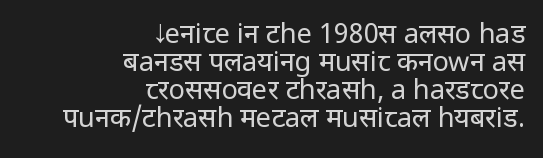
{"italic": "no", "bold": "no", "underline": "no", "align": "right", "line_spacing": "tight", "line_spacing_ratio": 1.04, "letter_spacing": "normal", "letter_spacing_em": 0.0, "glyph_px": 27}
